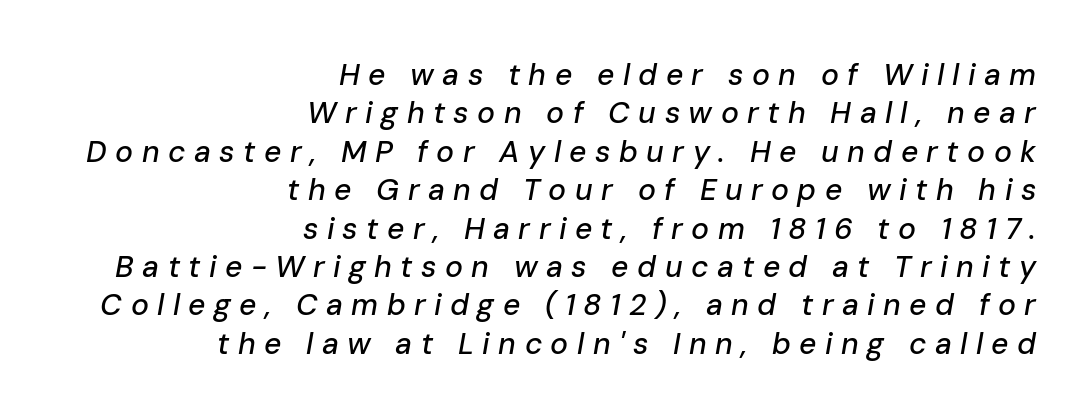
Q: Is the text italic (slanted)? A: Yes, it leans right by about 10 degrees.
Q: Is the text underlined? A: No.
Q: How is the paragraph aligned? A: Right-aligned.
Q: Is the spacing between letters normal or unusually wide? A: Unusually wide.
Q: Is the spacing between lines tight, normal or loose? A: Normal.
Q: Width (condensed, normal, or wide)? A: Normal.
Q: Stroke contrast? A: Low.
Q: x-height? A: Medium.
Q: Monospaced? A: No.
